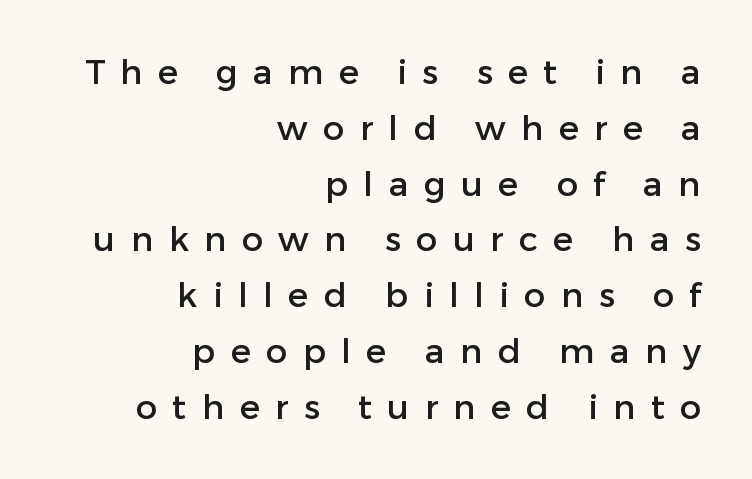
Evenly set lines give the paragraph a standard silhouette. Check the space under the baseline: it is left empty. Each word looks stretched out because of the extra space between its letters. The font family rendered here belongs to the sans-serif group. These lines are rendered in a variable-pitch font.
